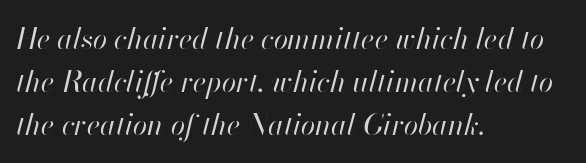
{"italic": "yes", "lean": "right", "slant_degrees": 13, "bold": "no", "weight": "regular", "width": "normal", "stroke_contrast": "high", "x_height": "small", "monospaced": "no", "underline": "no", "align": "left", "line_spacing": "normal", "line_spacing_ratio": 1.48, "letter_spacing": "normal", "letter_spacing_em": 0.0, "glyph_px": 29}
